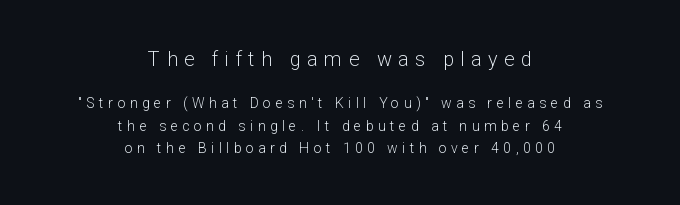
Underlining? Definitely not there. Is there much room between lines? A standard amount, neither cramped nor airy. The lettering stays uniformly vertical, giving the passage a roman look. In terms of letterspacing, this is a distinctly airy, spread setting. The cut favours lightness, reaching ordinary text weight at its darkest. Every row of glyphs is offset so its center matches the block's center.
